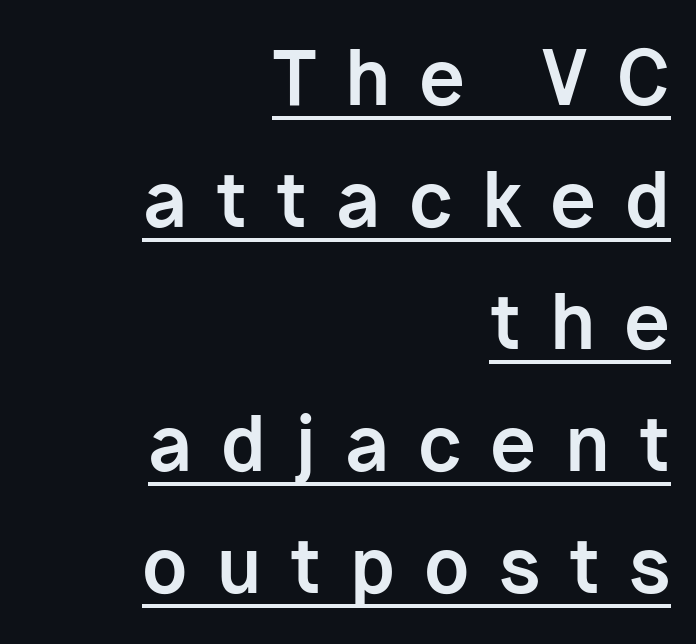
{"serif": "no", "italic": "no", "bold": "yes", "weight": "bold", "width": "normal", "stroke_contrast": "low", "x_height": "medium", "monospaced": "no", "underline": "yes", "align": "right", "line_spacing": "normal", "line_spacing_ratio": 1.65, "letter_spacing": "wide", "letter_spacing_em": 0.39, "glyph_px": 74}
